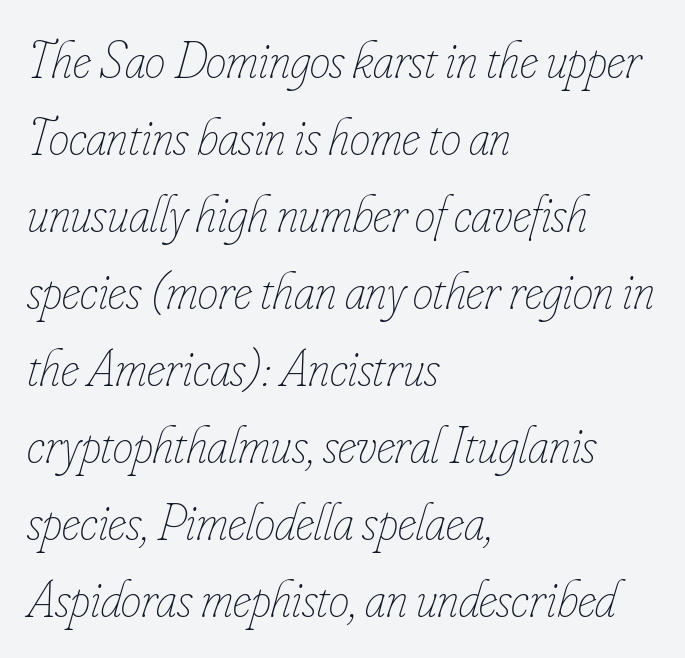
Q: Is the text bold? A: No.
Q: Is the text italic (slanted)? A: Yes, it leans right by about 16 degrees.
Q: Is the text underlined? A: No.
Q: How is the paragraph aligned? A: Left-aligned.
Q: Is the spacing between letters normal or unusually wide? A: Normal.
Q: Is the spacing between lines tight, normal or loose? A: Normal.
Q: Width (condensed, normal, or wide)? A: Condensed.
Q: Stroke contrast? A: Low.
Q: x-height? A: Small.
Q: Monospaced? A: No.
